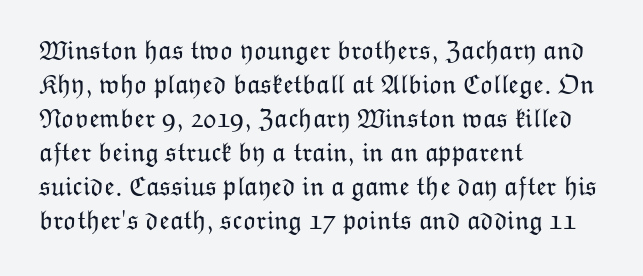
Q: Is the text bold? A: No.
Q: Is the text italic (slanted)? A: No, it is upright.
Q: Is the text underlined? A: No.
Q: How is the paragraph aligned? A: Left-aligned.
Q: Is the spacing between letters normal or unusually wide? A: Normal.
Q: Is the spacing between lines tight, normal or loose? A: Normal.
